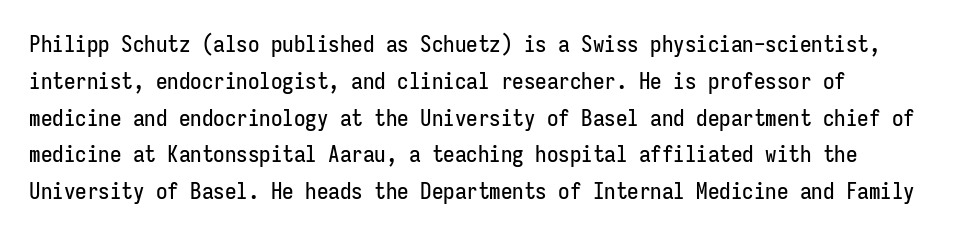
The image shows 23 px text type, upright; set left-aligned, normal line spacing (1.6x), normal letter spacing, not underlined.
